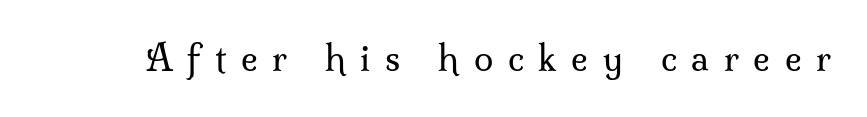
{"serif": "yes", "italic": "no", "bold": "no", "weight": "regular", "width": "normal", "stroke_contrast": "medium", "x_height": "small", "monospaced": "no", "underline": "no", "letter_spacing": "wide", "letter_spacing_em": 0.42, "glyph_px": 35}
